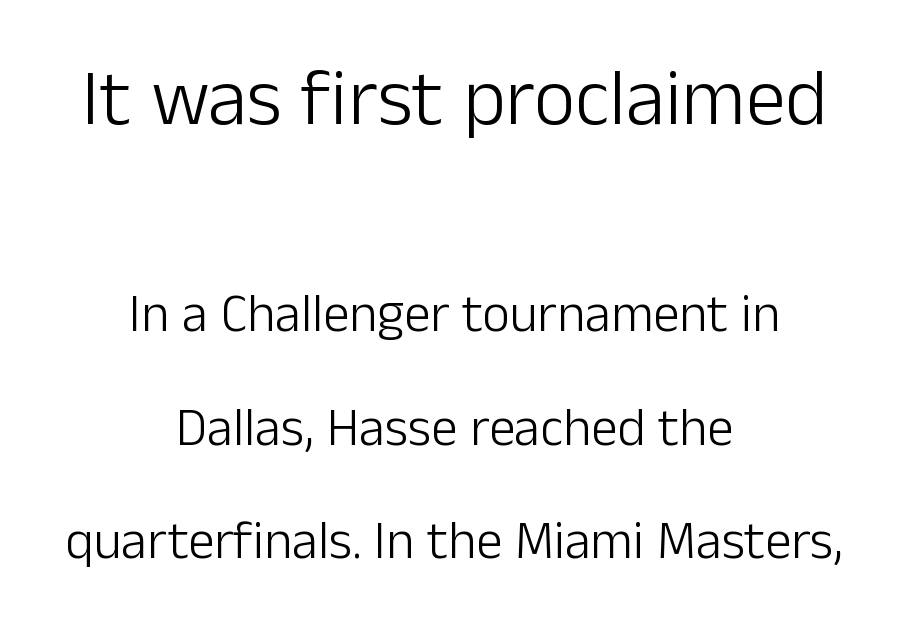
{"serif": "no", "italic": "no", "bold": "no", "weight": "light", "width": "normal", "stroke_contrast": "low", "x_height": "medium", "monospaced": "no", "underline": "no", "align": "center", "line_spacing": "loose", "line_spacing_ratio": 2.14, "letter_spacing": "normal", "letter_spacing_em": 0.0, "larger_block": "first", "size_ratio": 1.51, "glyph_px": 80}
